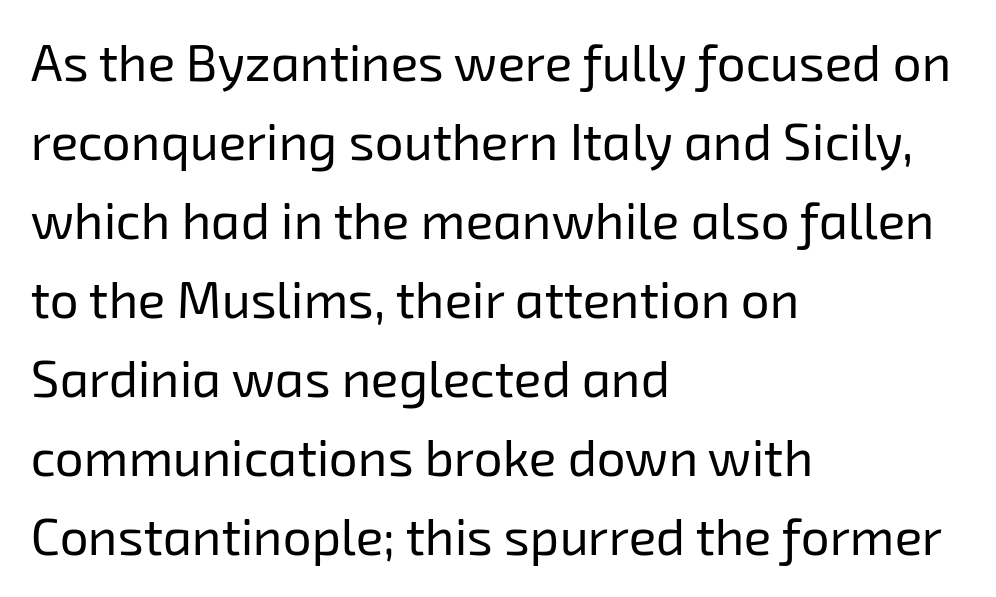
This reads as an unemphasized weight, regular at the heaviest. Spacing between characters is what you'd get straight out of the box. Serifs: no, the terminals of the letterforms are clean. Is this a fixed-width face? No — the glyphs have proportional, varying widths. Regarding leading, the lines here are spaced in the standard way. This sample is left-justified, so line endings fall wherever the words run out.
